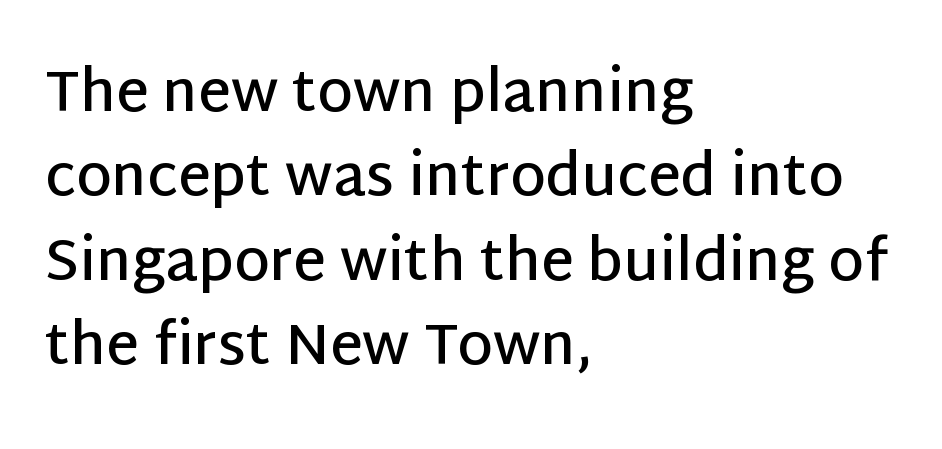
Q: Is the text bold? A: Semi-bold.
Q: Is the text italic (slanted)? A: No, it is upright.
Q: Is the typeface a serif or a sans-serif typeface? A: Sans-serif.
Q: Is the text underlined? A: No.
Q: How is the paragraph aligned? A: Left-aligned.
Q: Is the spacing between letters normal or unusually wide? A: Normal.
Q: Is the spacing between lines tight, normal or loose? A: Normal.
Q: Width (condensed, normal, or wide)? A: Normal.
Q: Stroke contrast? A: Low.
Q: x-height? A: Large.
Q: Monospaced? A: No.
